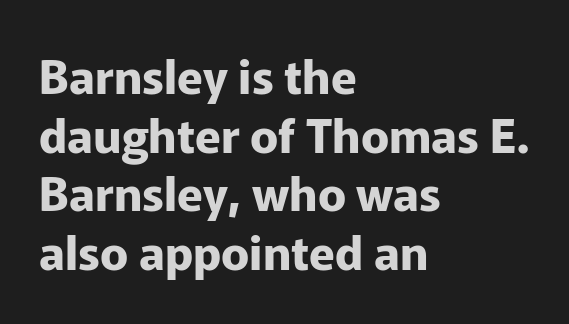
Q: Is the text bold? A: Yes.
Q: Is the text italic (slanted)? A: No, it is upright.
Q: Is the typeface a serif or a sans-serif typeface? A: Sans-serif.
Q: Is the text underlined? A: No.
Q: How is the paragraph aligned? A: Left-aligned.
Q: Is the spacing between letters normal or unusually wide? A: Normal.
Q: Is the spacing between lines tight, normal or loose? A: Normal.
Q: Width (condensed, normal, or wide)? A: Normal.
Q: Stroke contrast? A: Low.
Q: x-height? A: Medium.
Q: Monospaced? A: No.
